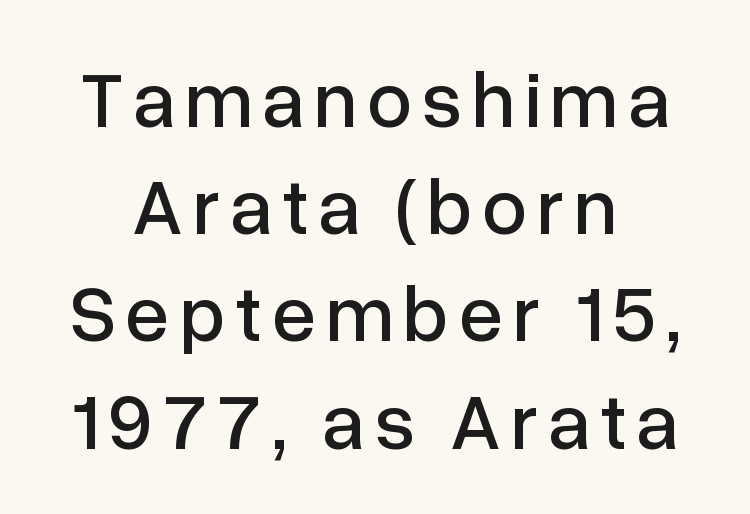
The font family rendered here belongs to the sans-serif group. How would I describe the line gaps? Plain and ordinary. Think of a printed novel: that variable character pitch is what you see here. Anything drawn beneath the words? Only blank space.
